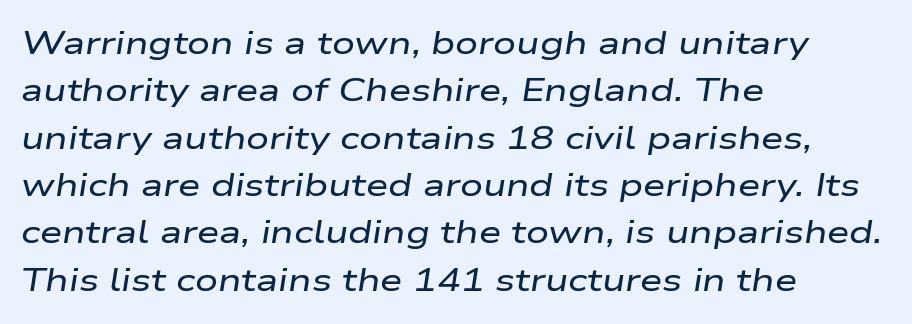
Lines of text with bare space underneath. Observe the lean: these are italic letterforms. You could call the tracking neutral — neither tight nor loose. These lines are rendered in a variable-pitch font. Layout note: lines flush left.
